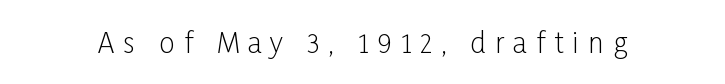
Q: Is the text bold? A: No.
Q: Is the text italic (slanted)? A: No, it is upright.
Q: Is the typeface a serif or a sans-serif typeface? A: Sans-serif.
Q: Is the text underlined? A: No.
Q: Is the spacing between letters normal or unusually wide? A: Unusually wide.
Q: Width (condensed, normal, or wide)? A: Condensed.
Q: Stroke contrast? A: Low.
Q: x-height? A: Medium.
Q: Monospaced? A: No.
